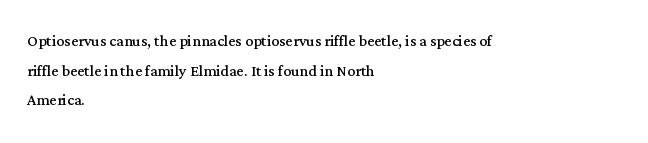
The image shows 20 px text type, upright; set left-aligned, normal line spacing (1.48x), normal letter spacing, not underlined.
